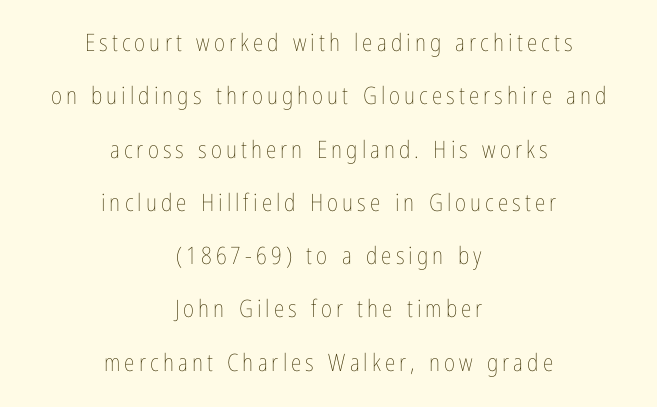
{"italic": "no", "bold": "no", "underline": "no", "align": "center", "line_spacing": "loose", "line_spacing_ratio": 2.22, "glyph_px": 24}
